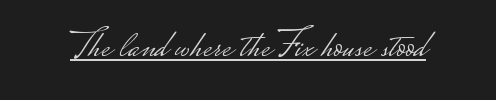
{"serif": "no", "bold": "no", "weight": "light", "width": "wide", "stroke_contrast": "low", "monospaced": "no", "underline": "yes", "letter_spacing": "normal", "letter_spacing_em": 0.0, "glyph_px": 40}
